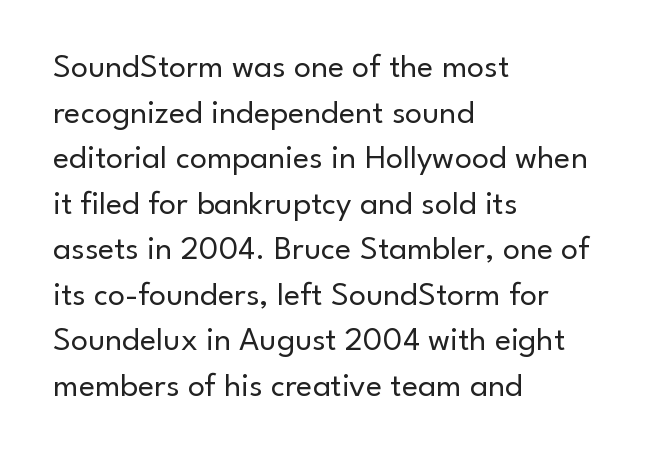
The rendering uses natural spacing where letterforms have individual widths. Every character sits straight up, as roman type does. Glance below the letters and you will spot only blank space. Observe the ordinary spacing: letters are neighbours, not strangers. A student would call this left alignment; a typographer would say flush left, rag right.
